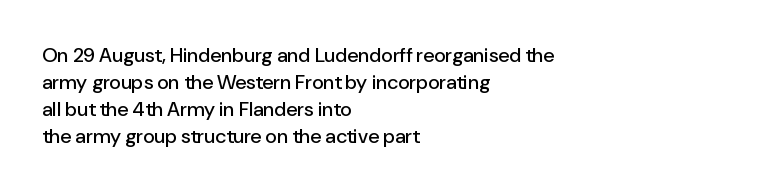
{"italic": "no", "underline": "no", "align": "left", "line_spacing": "normal", "line_spacing_ratio": 1.35, "letter_spacing": "normal", "letter_spacing_em": 0.0, "glyph_px": 20}
